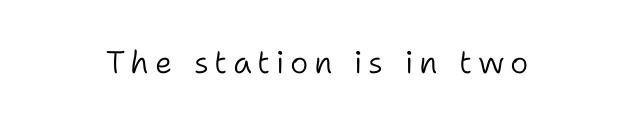
The image shows 31 px light sans-serif type, upright; set not underlined; low stroke contrast and a medium x-height.
